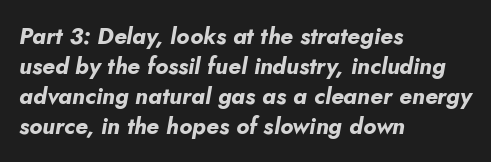
This block has exactly the height ordinary leading produces. The area under the type is left untouched. The rendering anchors every line to the left-hand side. This rendering leaves character spacing at its baseline value.
